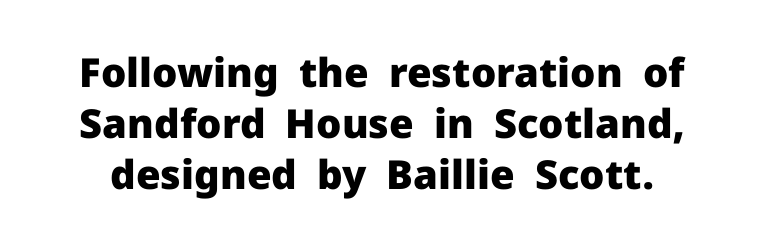
Pretty heavy lettering here — definitely bold. Unlike a traditional serif, this face leaves its strokes unadorned. Quick note: underline off. One glance says typical: line gaps are just what's usual. Nope, not italic — everything's standing straight. Varying glyph widths throughout — classic text-font behaviour.
